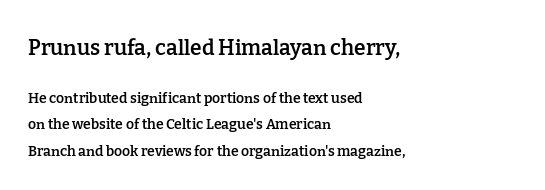
Large over small — that's the arrangement of the two blocks here. What stands out about the letter spacing? Nothing — it is the standard amount. The typesetting leans somewhat heavy: a semibold. Posture: upright roman.
